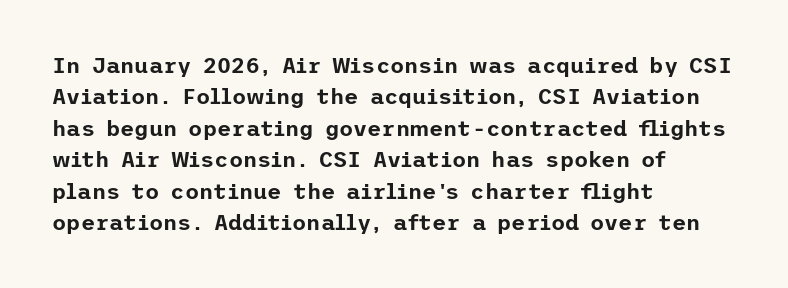
{"italic": "no", "underline": "no", "align": "left", "line_spacing": "normal", "line_spacing_ratio": 1.43, "letter_spacing": "normal", "letter_spacing_em": 0.0, "glyph_px": 22}
